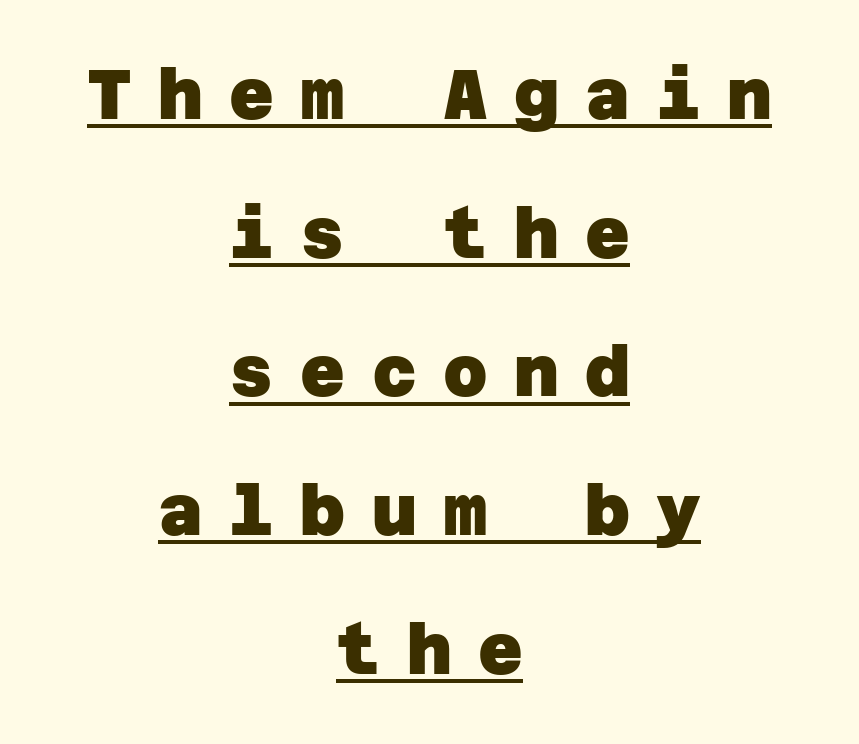
Q: Is the text bold? A: Yes.
Q: Is the typeface a serif or a sans-serif typeface? A: Sans-serif.
Q: Is the text underlined? A: Yes.
Q: How is the paragraph aligned? A: Centered.
Q: Is the spacing between letters normal or unusually wide? A: Unusually wide.
Q: Is the spacing between lines tight, normal or loose? A: Loose.
Q: Width (condensed, normal, or wide)? A: Normal.
Q: Stroke contrast? A: Low.
Q: x-height? A: Large.
